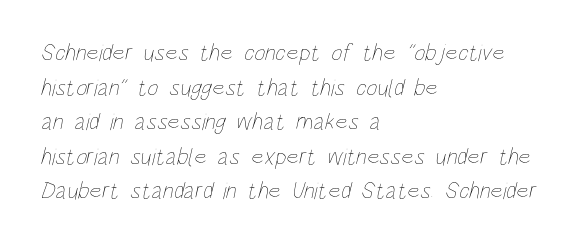
{"bold": "no", "underline": "no", "align": "left", "line_spacing": "normal", "line_spacing_ratio": 1.44, "letter_spacing": "normal", "letter_spacing_em": 0.0, "glyph_px": 24}
